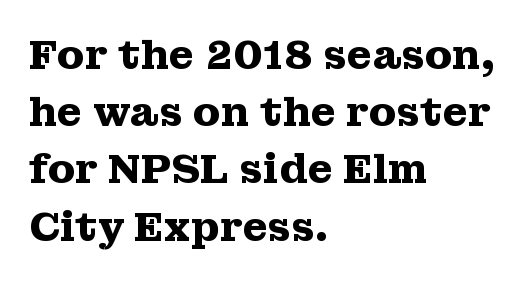
{"serif": "yes", "italic": "no", "bold": "yes", "weight": "heavy", "width": "wide", "stroke_contrast": "medium", "x_height": "medium", "monospaced": "no", "underline": "no", "align": "left", "line_spacing": "normal", "line_spacing_ratio": 1.43, "letter_spacing": "normal", "letter_spacing_em": 0.0, "glyph_px": 40}
